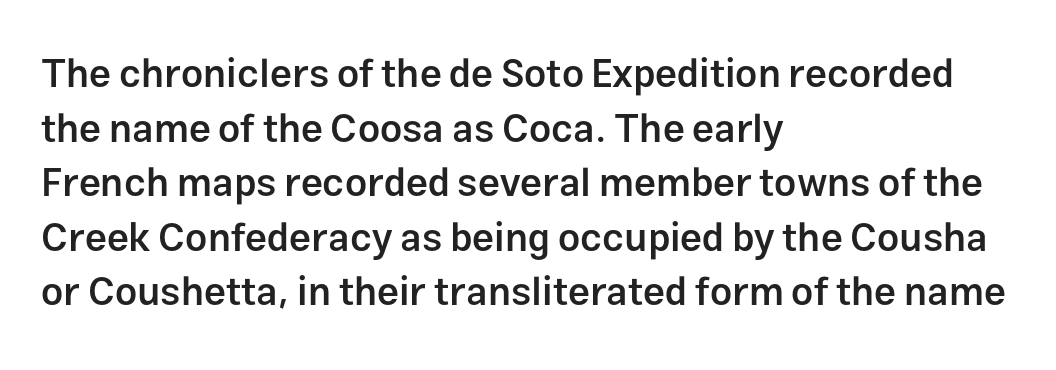
The image shows 39 px semibold sans-serif type, upright; set left-aligned, normal line spacing (1.4x), normal letter spacing, not underlined; low stroke contrast and a medium x-height.
